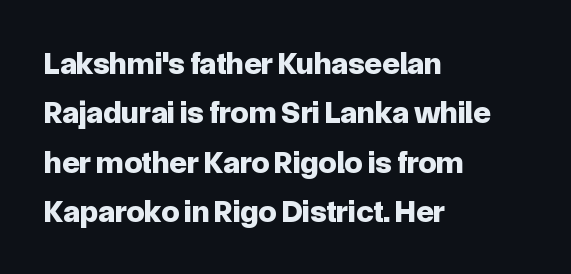
The baseline area is clear. The passage shown is typed in a proportional face where columns would drift. Italic: no, the glyphs are upright roman. These words are printed bold, with thick strokes throughout. This sample keeps an unexceptional amount of space between lines.
